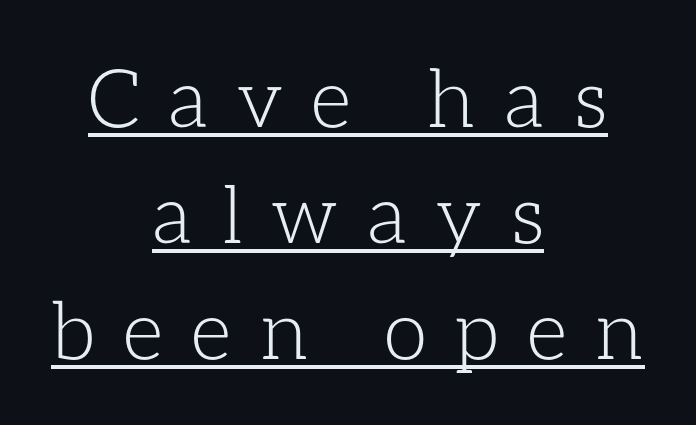
{"italic": "no", "bold": "no", "weight": "light", "width": "normal", "stroke_contrast": "low", "x_height": "medium", "monospaced": "no", "underline": "yes", "align": "center", "line_spacing": "normal", "line_spacing_ratio": 1.45, "letter_spacing": "wide", "letter_spacing_em": 0.35, "glyph_px": 80}
